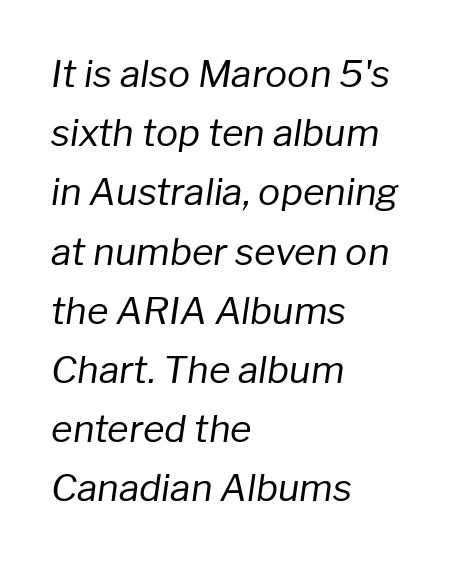
Just letters on the line, the space beneath them empty. The rendering keeps characters at their native spacing. The line-height multiplier appears to be the usual default. Looks like regular typesetting: each glyph gets only the width it needs.
